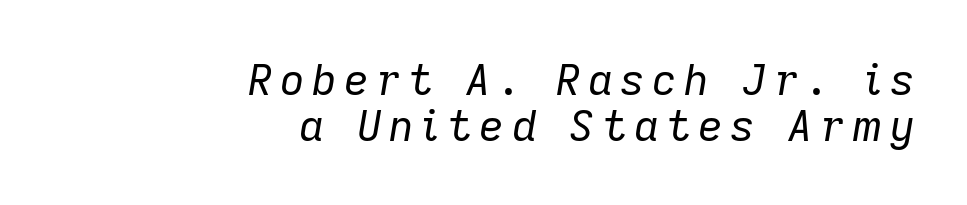
{"italic": "yes", "lean": "right", "slant_degrees": 9, "bold": "no", "weight": "regular", "width": "normal", "stroke_contrast": "low", "x_height": "medium", "monospaced": "no", "underline": "no", "align": "right", "line_spacing": "tight", "line_spacing_ratio": 1.06, "glyph_px": 43}
